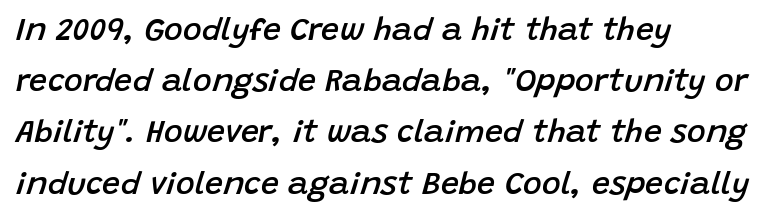
The image shows 32 px semibold type, italic (leaning right); set left-aligned, normal line spacing (1.6x), normal letter spacing, not underlined; low stroke contrast and a large x-height.
